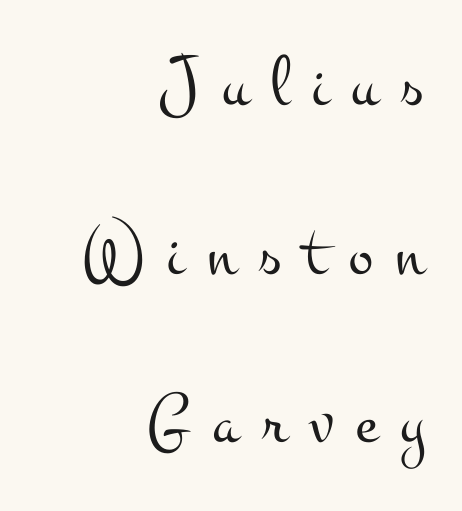
{"bold": "no", "weight": "light", "width": "wide", "stroke_contrast": "medium", "x_height": "small", "monospaced": "no", "underline": "no", "align": "right", "line_spacing": "loose", "line_spacing_ratio": 2.31, "letter_spacing": "wide", "letter_spacing_em": 0.31, "glyph_px": 73}
